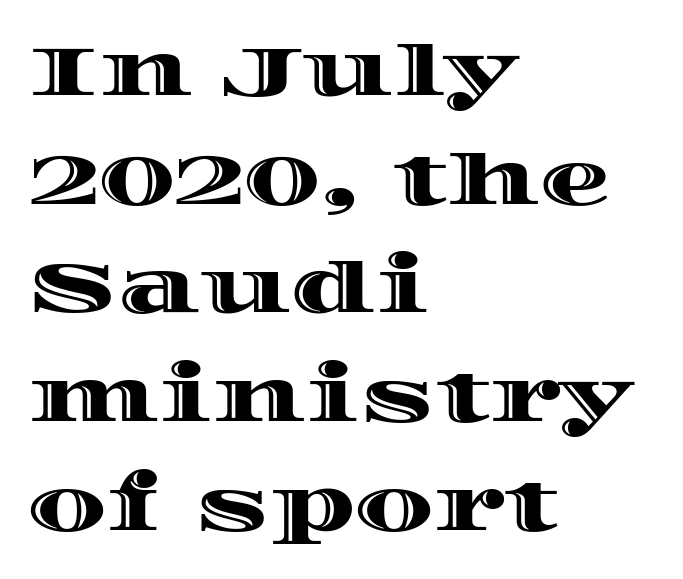
Q: Is the text italic (slanted)? A: No, it is upright.
Q: Is the text underlined? A: No.
Q: How is the paragraph aligned? A: Left-aligned.
Q: Is the spacing between letters normal or unusually wide? A: Normal.
Q: Is the spacing between lines tight, normal or loose? A: Normal.
Q: Width (condensed, normal, or wide)? A: Wide.
Q: x-height? A: Large.
Q: Monospaced? A: No.
